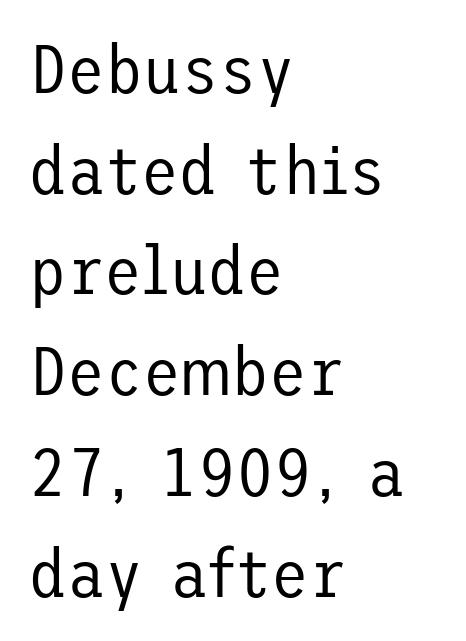
The image shows 69 px regular-weight sans-serif type, upright; set left-aligned, normal line spacing (1.46x), normal letter spacing, not underlined; low stroke contrast and a medium x-height.
